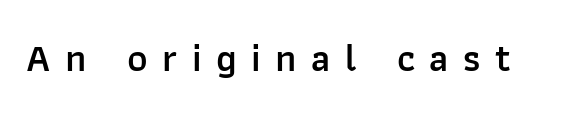
{"serif": "no", "italic": "no", "bold": "semi", "weight": "semibold", "width": "normal", "stroke_contrast": "low", "x_height": "medium", "monospaced": "no", "underline": "no", "letter_spacing": "wide", "letter_spacing_em": 0.37, "glyph_px": 39}
